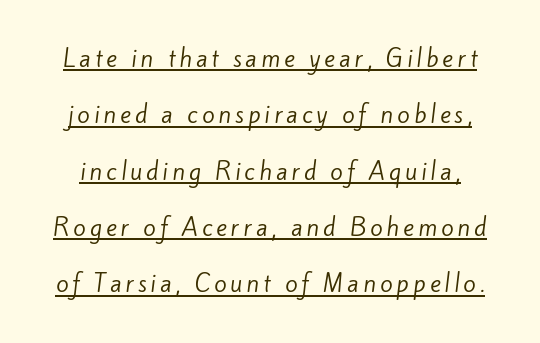
Q: Is the text bold? A: No.
Q: Is the text underlined? A: Yes.
Q: Is the spacing between lines tight, normal or loose? A: Loose.
